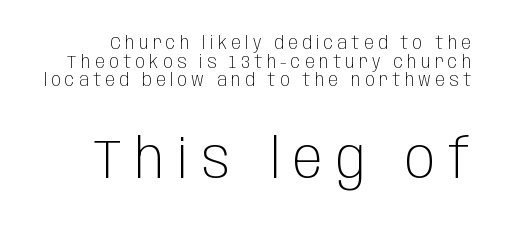
The image shows 55 px light, condensed sans-serif type, upright; set tight line spacing (1.04x), unusually wide letter spacing (+0.24 em), not underlined; the second (bottom) block is 3.06x larger; low stroke contrast and a large x-height.
